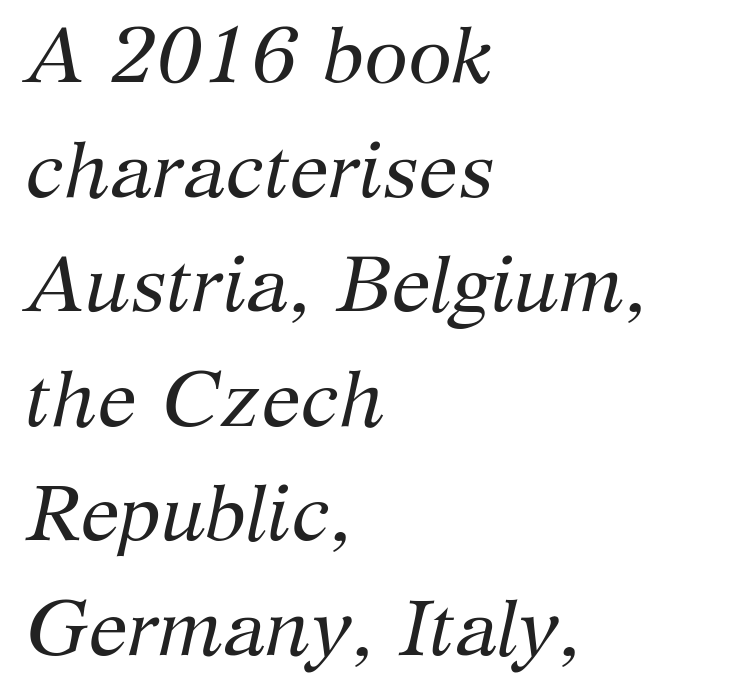
Q: Is the text bold? A: No.
Q: Is the text italic (slanted)? A: Yes, it leans right by about 12 degrees.
Q: Is the typeface a serif or a sans-serif typeface? A: Serif.
Q: Is the text underlined? A: No.
Q: How is the paragraph aligned? A: Left-aligned.
Q: Is the spacing between letters normal or unusually wide? A: Normal.
Q: Is the spacing between lines tight, normal or loose? A: Normal.
Q: Width (condensed, normal, or wide)? A: Normal.
Q: Stroke contrast? A: Medium.
Q: x-height? A: Medium.
Q: Monospaced? A: No.
